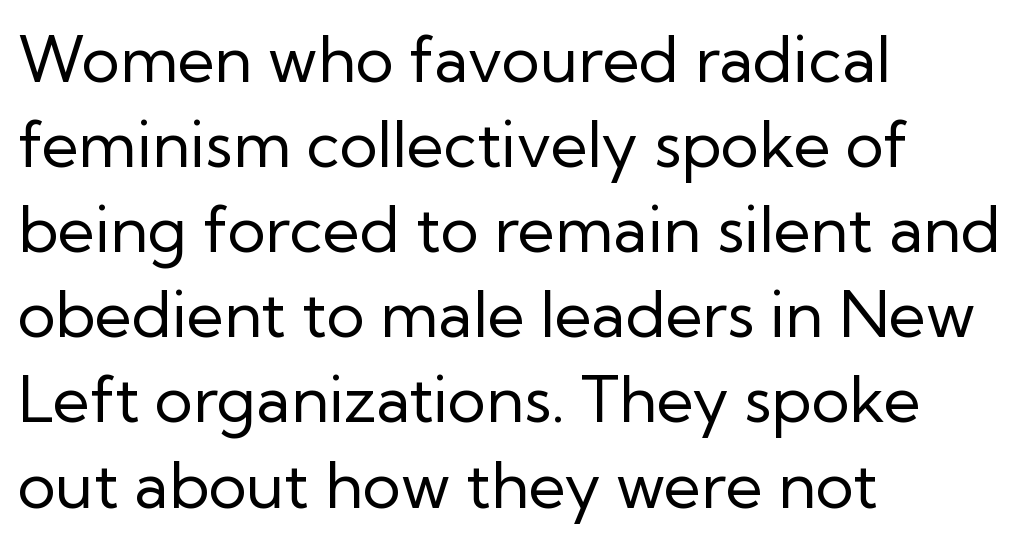
{"serif": "no", "italic": "no", "bold": "no", "weight": "regular", "width": "normal", "stroke_contrast": "low", "x_height": "medium", "monospaced": "no", "underline": "no", "align": "left", "line_spacing": "normal", "line_spacing_ratio": 1.33, "letter_spacing": "normal", "letter_spacing_em": 0.0, "glyph_px": 64}
